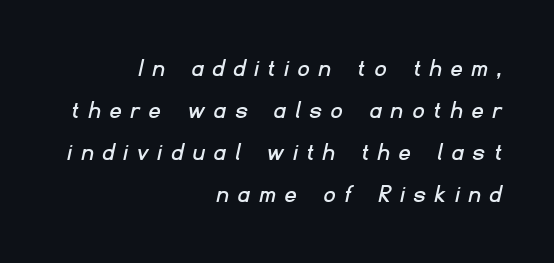
Only glyphs here, with clear space below each row. Right-aligned paragraph, ragged on the left. A normal amount of white space separates one row of letters from the next. Tracking value appears strongly positive — letters spread wide.
